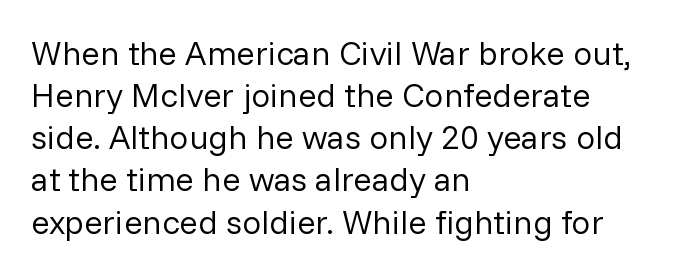
{"serif": "no", "italic": "no", "bold": "no", "weight": "regular", "width": "normal", "stroke_contrast": "low", "x_height": "medium", "monospaced": "no", "underline": "no", "align": "left", "line_spacing_ratio": 1.24, "letter_spacing": "normal", "letter_spacing_em": 0.0, "glyph_px": 34}
